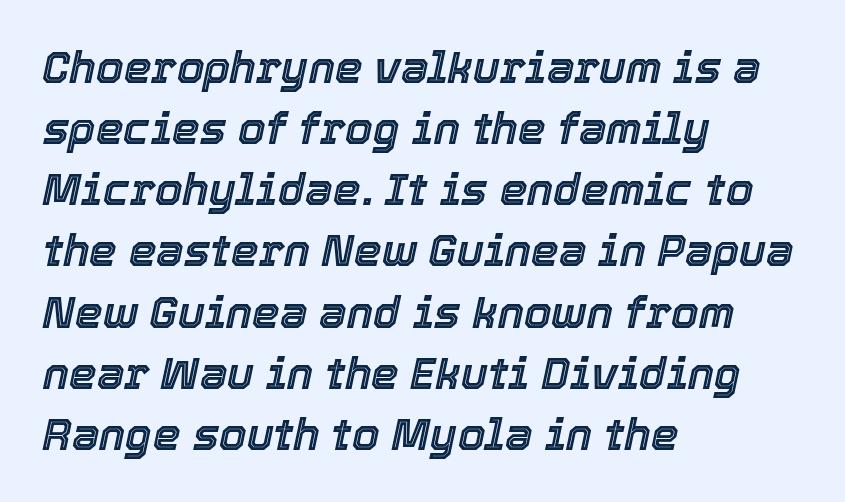
Q: Is the text italic (slanted)? A: Yes, it leans right by about 12 degrees.
Q: Is the text underlined? A: No.
Q: How is the paragraph aligned? A: Left-aligned.
Q: Is the spacing between letters normal or unusually wide? A: Normal.
Q: Is the spacing between lines tight, normal or loose? A: Normal.
Q: Width (condensed, normal, or wide)? A: Normal.
Q: x-height? A: Medium.
Q: Monospaced? A: No.
